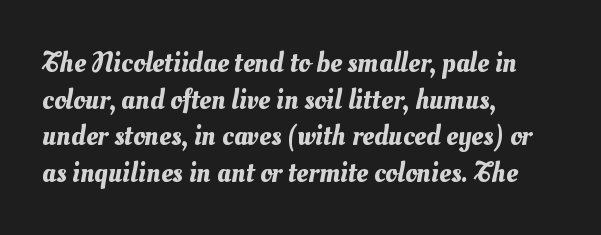
Evenly set lines give the paragraph a standard silhouette. The passage shown is typed in a proportional face where columns would drift. These lines are set flush left with a ragged right edge. Check under the words: just untouched page. Compared with typical body copy, the letter spacing here is the same.
